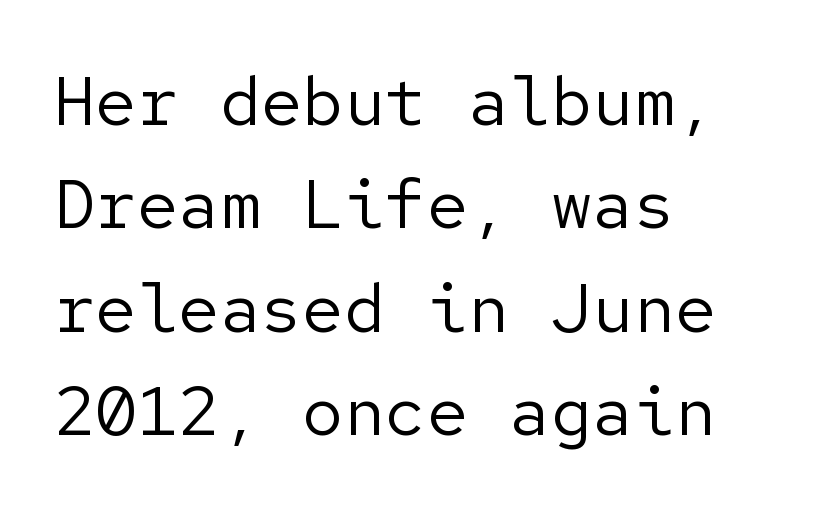
{"serif": "no", "italic": "no", "bold": "no", "weight": "regular", "width": "normal", "stroke_contrast": "low", "x_height": "medium", "underline": "no", "align": "left", "line_spacing": "normal", "line_spacing_ratio": 1.5, "letter_spacing": "normal", "letter_spacing_em": 0.0, "glyph_px": 69}
